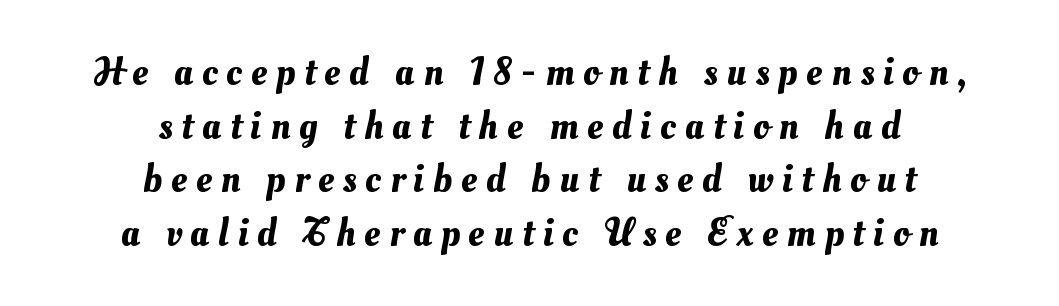
{"width": "normal", "stroke_contrast": "medium", "x_height": "small", "monospaced": "no", "underline": "no", "align": "center", "line_spacing": "normal", "line_spacing_ratio": 1.34, "letter_spacing": "wide", "letter_spacing_em": 0.22, "glyph_px": 40}
